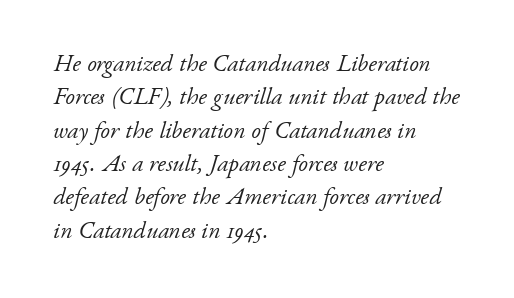
Q: Is the text bold? A: No.
Q: Is the text italic (slanted)? A: Yes, it leans right by about 17 degrees.
Q: Is the text underlined? A: No.
Q: How is the paragraph aligned? A: Left-aligned.
Q: Is the spacing between letters normal or unusually wide? A: Normal.
Q: Is the spacing between lines tight, normal or loose? A: Normal.
